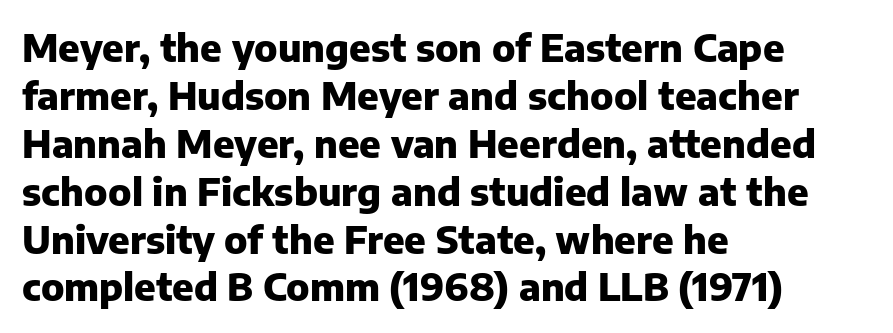
Q: Is the text bold? A: Yes.
Q: Is the text italic (slanted)? A: No, it is upright.
Q: Is the typeface a serif or a sans-serif typeface? A: Sans-serif.
Q: Is the text underlined? A: No.
Q: How is the paragraph aligned? A: Left-aligned.
Q: Is the spacing between letters normal or unusually wide? A: Normal.
Q: Is the spacing between lines tight, normal or loose? A: Normal.
Q: Width (condensed, normal, or wide)? A: Normal.
Q: Stroke contrast? A: Low.
Q: x-height? A: Medium.
Q: Monospaced? A: No.
